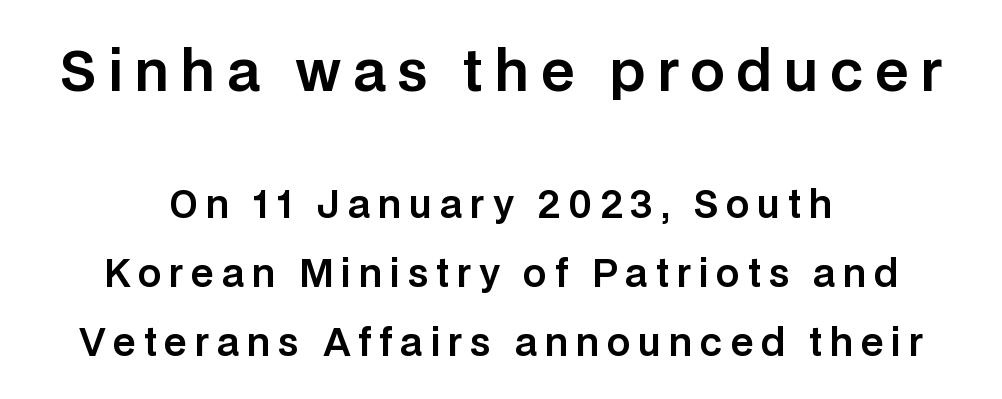
Q: Is the text italic (slanted)? A: No, it is upright.
Q: Is the typeface a serif or a sans-serif typeface? A: Sans-serif.
Q: Is the text underlined? A: No.
Q: How is the paragraph aligned? A: Centered.
Q: Is the spacing between letters normal or unusually wide? A: Unusually wide.
Q: Which block of text is set in a larger size, the first (top) or the second (bottom)? A: The first (top) one.
Q: Width (condensed, normal, or wide)? A: Normal.
Q: Stroke contrast? A: Low.
Q: x-height? A: Large.
Q: Monospaced? A: No.
